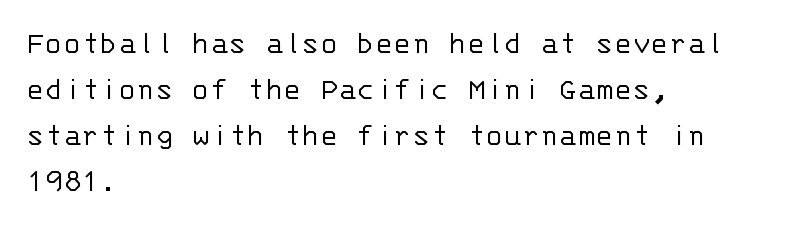
Lines of text with bare space underneath. Here the designer chose a console-style face with uniform glyph widths. What kind of face is this? One without serifs — a sans. Line starts are locked; line ends wander. The horizontal fit of the characters is conventional and even. This sample uses an upright cut, with every glyph sitting square on the baseline.
